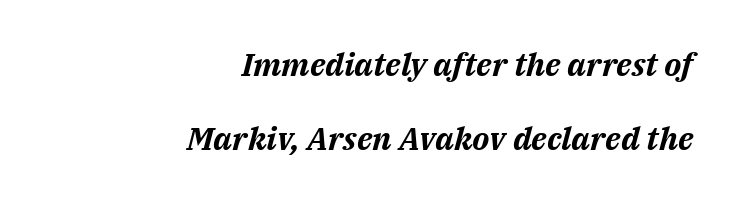
Caption: bold face, heavy strokes. Descenders hang freely into open space. The passage shown is typed in a proportional face where columns would drift. Slant detected: the letters are inclined. How are the letters spaced? Ordinarily, with no added tracking.
